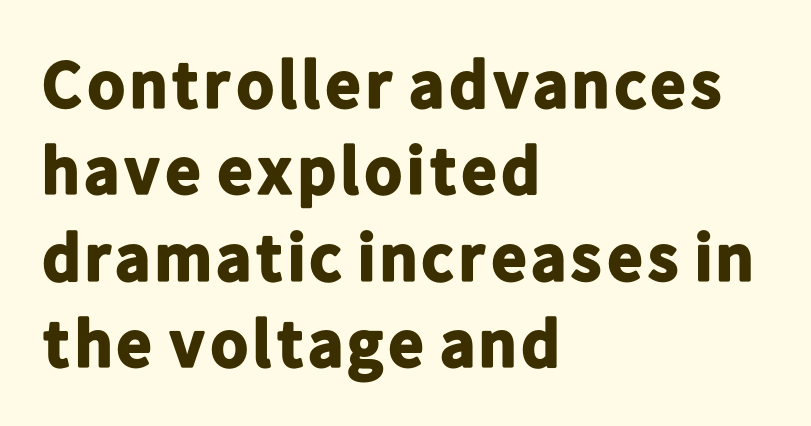
{"serif": "no", "italic": "no", "bold": "yes", "weight": "bold", "width": "normal", "stroke_contrast": "low", "x_height": "medium", "monospaced": "no", "underline": "no", "align": "left", "line_spacing": "normal", "line_spacing_ratio": 1.27, "letter_spacing": "normal", "letter_spacing_em": 0.0, "glyph_px": 68}
